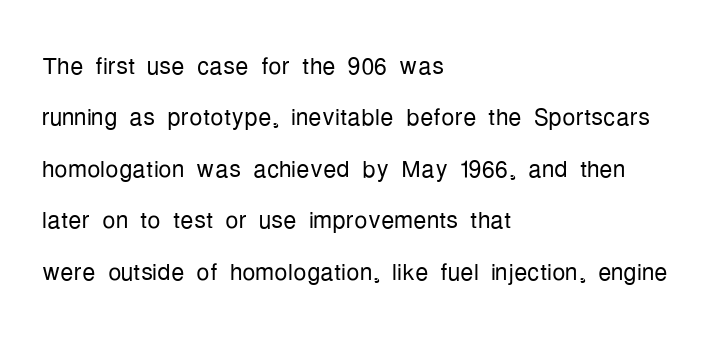
The image shows 33 px light, condensed sans-serif type, upright; set left-aligned, normal line spacing (1.56x), normal letter spacing, not underlined; low stroke contrast and a medium x-height.
